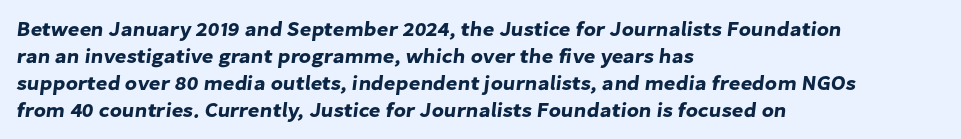
The image shows 20 px text type; set left-aligned, normal line spacing (1.35x), normal letter spacing, not underlined.
